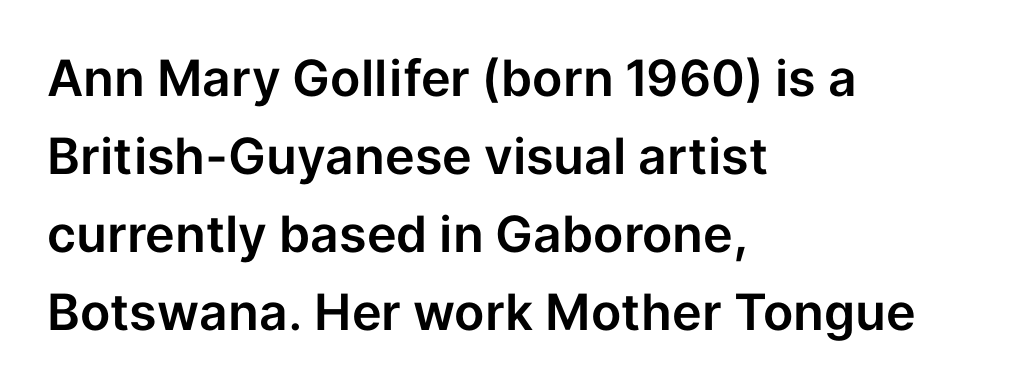
Notice how the passage keeps a crisp vertical edge on the left only. Classification — sans serif. Bare-footed words on every line. If you measured baseline to baseline, you'd find a middling distance. Varying glyph widths throughout — classic text-font behaviour. Tracking value appears to be zero — textbook default spacing.
